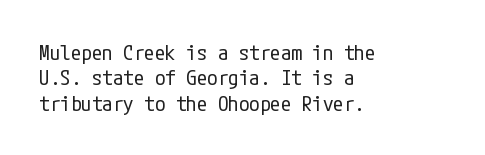
A bare baseline throughout the passage. Line beginnings align vertically; line endings do not. This sample uses plain, unmodified letter spacing. Posture: straight, roman, zero tilt. Is this a heavy cut? Hardly; it is regular or lighter.
